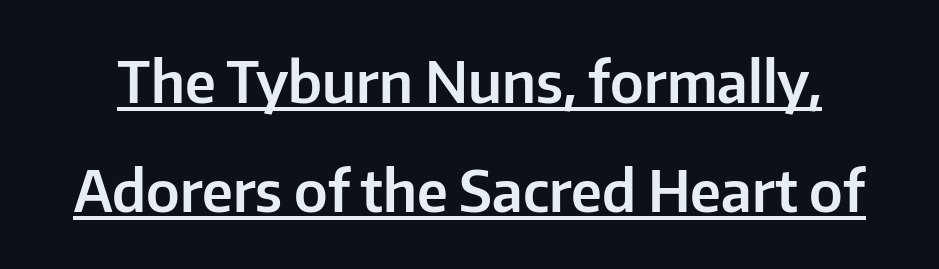
Think of a printed novel: that variable character pitch is what you see here. Words appear dense and cohesive because spacing is normal. The specimen reads as upright at a glance. Font category for this specimen: sans-serif. The rendered words wear a rule along their underside. Rows of type keep a wide berth in the vertical direction.
